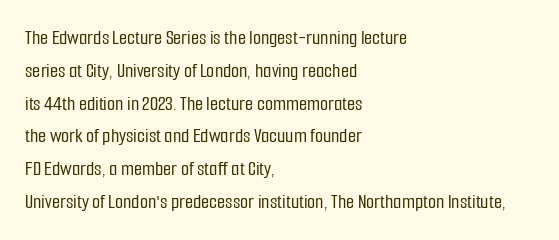
The image shows 21 px text type, upright; set left-aligned, normal line spacing (1.56x), normal letter spacing, not underlined.
